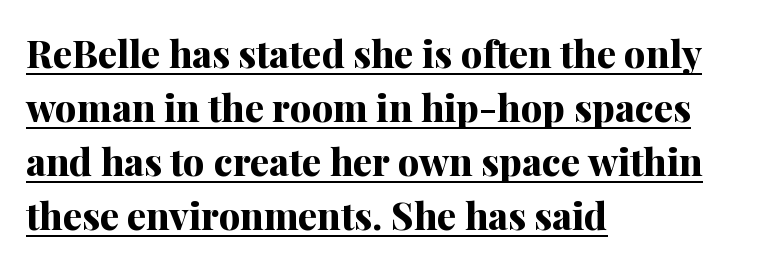
Varying glyph widths throughout — classic text-font behaviour. Beneath each row of characters lies a ruled line. This sample keeps an unexceptional amount of space between lines. Thick stems and heavy bowls — unmistakably bold.
